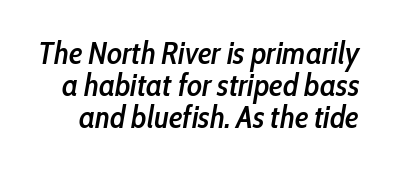
The image shows 31 px semibold, condensed type, italic (leaning right); set tight line spacing (1.03x), normal letter spacing, not underlined; low stroke contrast and a medium x-height.
